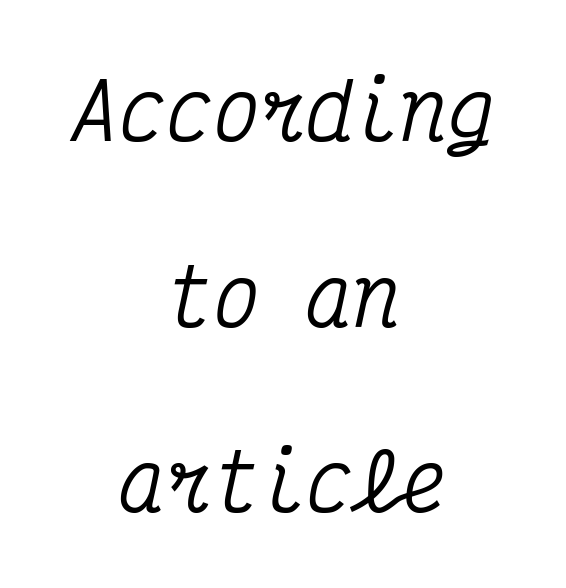
Fixed-width glyphs throughout — classic coding-font behaviour. Rows of type keep a wide berth in the vertical direction. Horizontally, the lines are justified to the midpoint only. Old-style or modern, the face here clearly has serifs. These lines keep a tight, regular rhythm from letter to letter.
